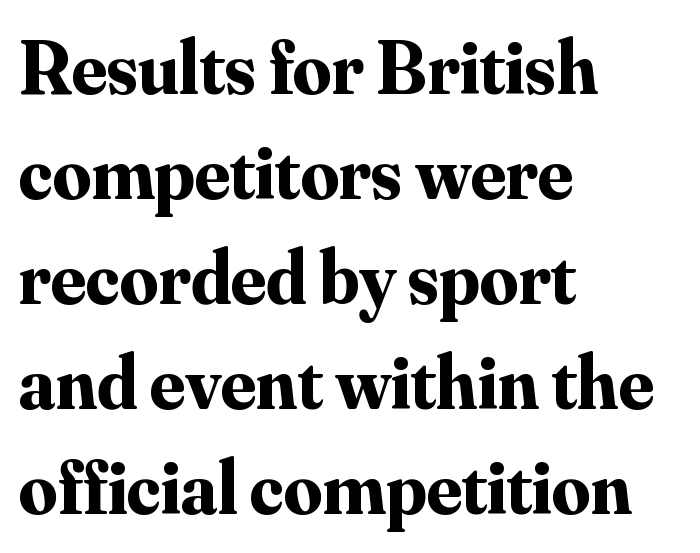
The image shows 76 px bold serif type, upright; set left-aligned, normal line spacing (1.38x), normal letter spacing, not underlined; medium stroke contrast and a small x-height.
